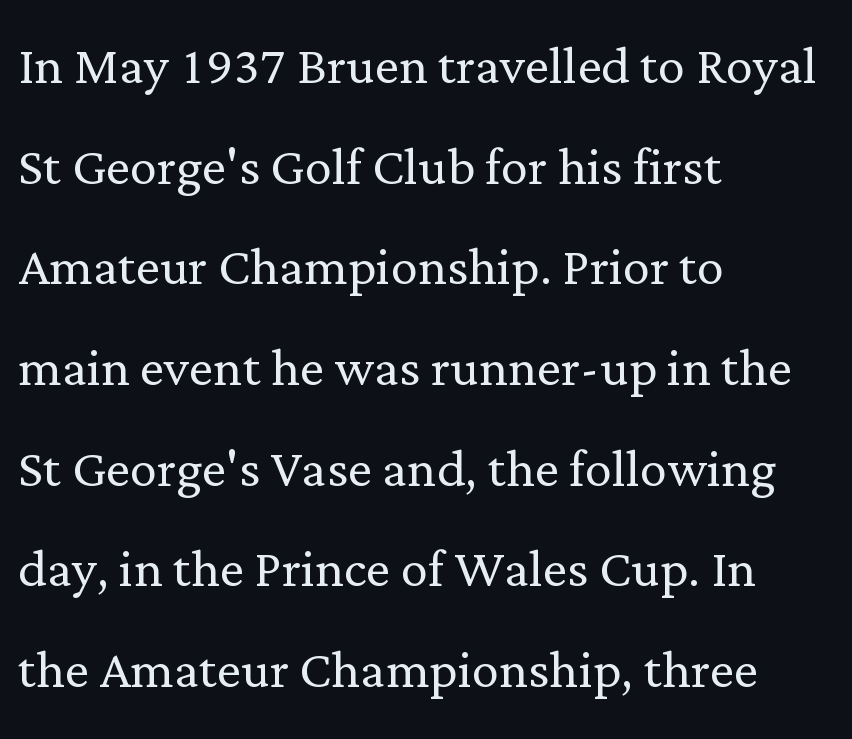
The passage shown stacks its lines at a standard gap. A classic flush-left, rag-right setting is used for this passage. Each word holds together tightly as a unit, with standard inter-letter gaps. Note the varied advance widths — an 'i' is clearly narrower than an 'm'. The letters carry serifs — small finishing strokes at the ends of their stems.
